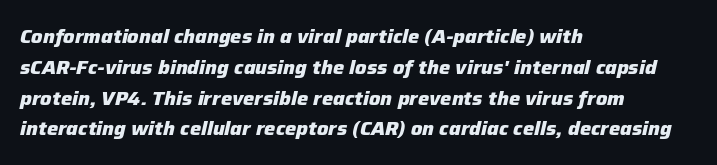
The image shows 20 px bold type, italic (leaning right); set left-aligned, normal line spacing (1.54x), normal letter spacing, not underlined.
